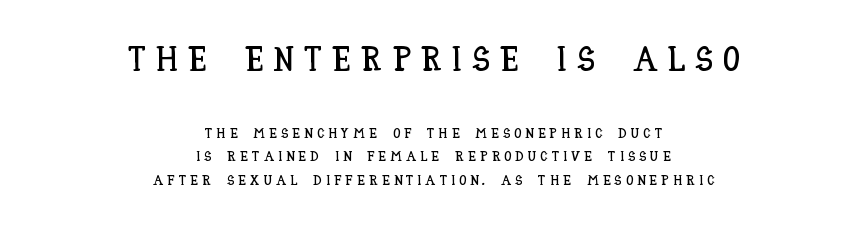
Q: Is the text italic (slanted)? A: No, it is upright.
Q: Is the text underlined? A: No.
Q: How is the paragraph aligned? A: Centered.
Q: Is the spacing between letters normal or unusually wide? A: Unusually wide.
Q: Is the spacing between lines tight, normal or loose? A: Normal.
Q: Which block of text is set in a larger size, the first (top) or the second (bottom)? A: The first (top) one.
Q: Width (condensed, normal, or wide)? A: Condensed.
Q: Stroke contrast? A: Low.
Q: x-height? A: Large.
Q: Monospaced? A: No.
